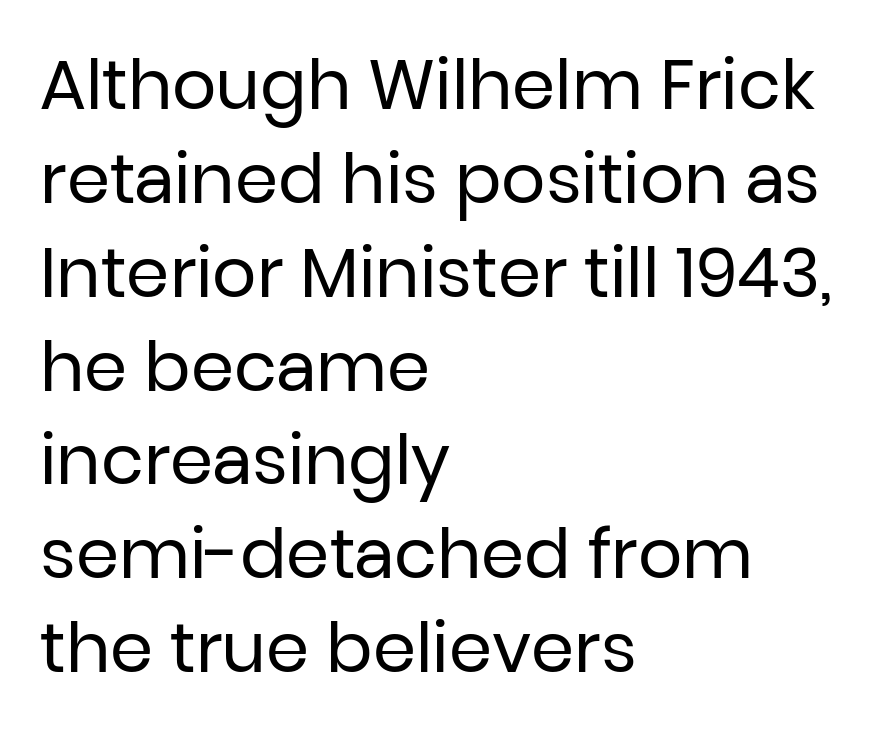
The image shows 69 px regular-weight sans-serif type, upright; set left-aligned, normal line spacing (1.36x), normal letter spacing, not underlined; low stroke contrast and a medium x-height.
